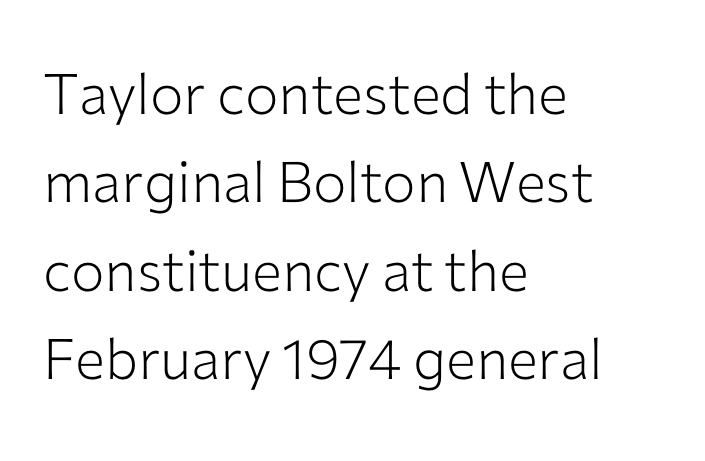
Line spacing here is normal. Upright lettering throughout. Rule under the text: the space is simply empty. The font family rendered here belongs to the sans-serif group. Spacing verdict: proportional, widths tailored to each character. The cut favours lightness, reaching ordinary text weight at its darkest.
